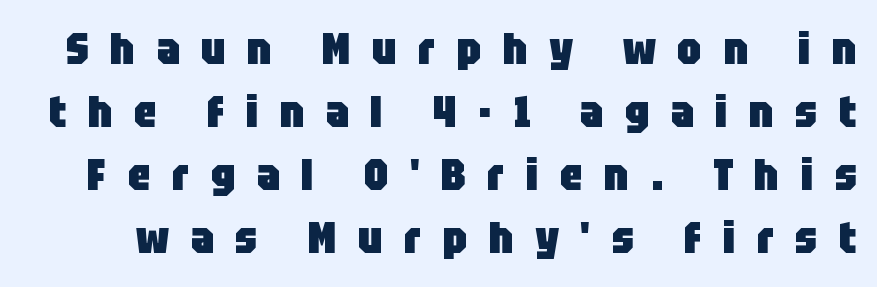
The face used here is rendered with a markedly widened letterfit. Designer's note — italics off, roman on. Stroke terminals: plain, sans-serif. Plain, unruled lines of type. The line-height multiplier appears to be the usual default.
